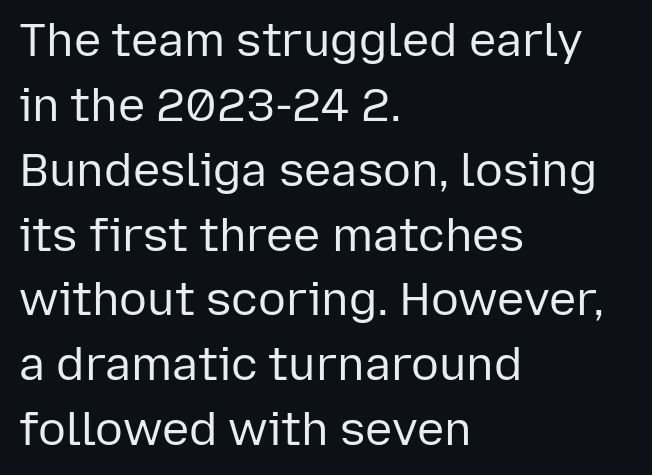
{"serif": "no", "italic": "no", "bold": "no", "weight": "regular", "width": "normal", "stroke_contrast": "low", "x_height": "medium", "monospaced": "no", "underline": "no", "align": "left", "line_spacing": "normal", "line_spacing_ratio": 1.41, "letter_spacing": "normal", "letter_spacing_em": 0.0, "glyph_px": 46}
